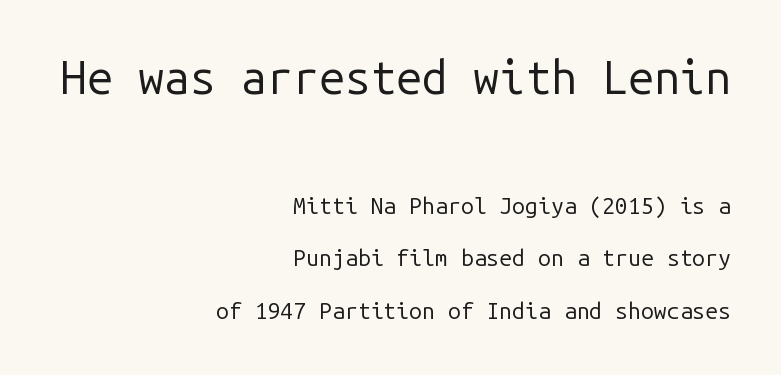
Q: Is the text bold? A: No.
Q: Is the text italic (slanted)? A: No, it is upright.
Q: Is the typeface a serif or a sans-serif typeface? A: Sans-serif.
Q: Is the text underlined? A: No.
Q: How is the paragraph aligned? A: Right-aligned.
Q: Is the spacing between letters normal or unusually wide? A: Normal.
Q: Is the spacing between lines tight, normal or loose? A: Loose.
Q: Which block of text is set in a larger size, the first (top) or the second (bottom)? A: The first (top) one.
Q: Width (condensed, normal, or wide)? A: Normal.
Q: Stroke contrast? A: Low.
Q: x-height? A: Medium.
Q: Monospaced? A: Yes.
